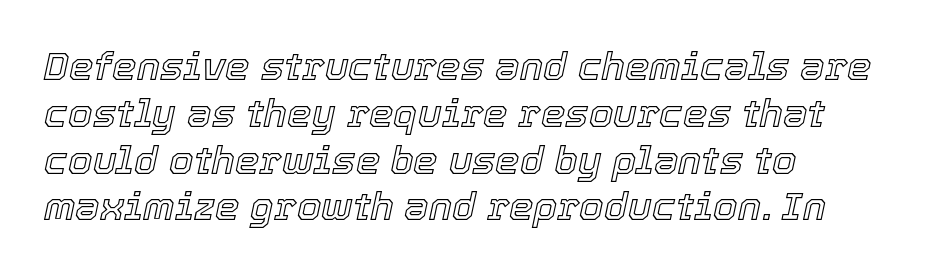
Q: Is the text italic (slanted)? A: Yes, it leans right by about 12 degrees.
Q: Is the text underlined? A: No.
Q: How is the paragraph aligned? A: Left-aligned.
Q: Is the spacing between letters normal or unusually wide? A: Normal.
Q: Width (condensed, normal, or wide)? A: Normal.
Q: x-height? A: Medium.
Q: Monospaced? A: No.
